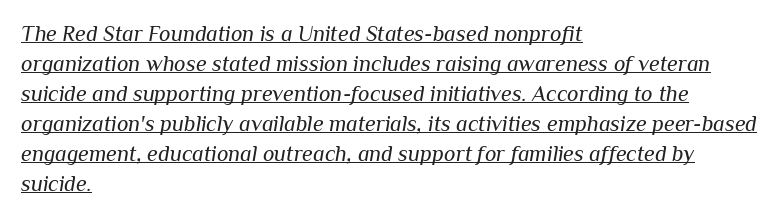
Q: Is the text bold? A: No.
Q: Is the text italic (slanted)? A: Yes, it leans right by about 10 degrees.
Q: Is the text underlined? A: Yes.
Q: How is the paragraph aligned? A: Left-aligned.
Q: Is the spacing between letters normal or unusually wide? A: Normal.
Q: Is the spacing between lines tight, normal or loose? A: Normal.
